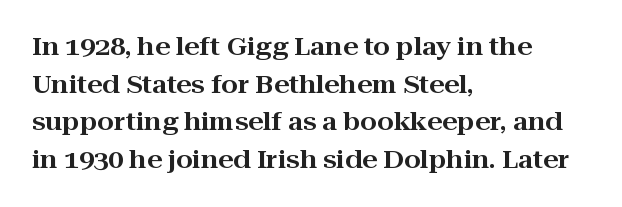
The image shows 24 px text type, upright; set left-aligned, normal line spacing (1.57x), normal letter spacing, not underlined.
